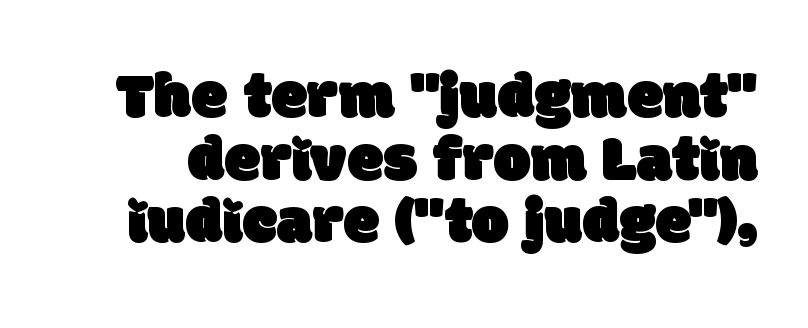
Q: Is the typeface a serif or a sans-serif typeface? A: Sans-serif.
Q: Is the text underlined? A: No.
Q: Is the spacing between letters normal or unusually wide? A: Normal.
Q: Is the spacing between lines tight, normal or loose? A: Tight.
Q: Width (condensed, normal, or wide)? A: Normal.
Q: Stroke contrast? A: Low.
Q: x-height? A: Large.
Q: Monospaced? A: No.
